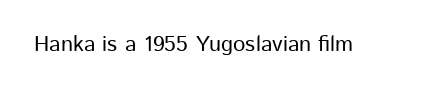
Tall strokes in this sample are plumb rather than angled. Short note: letters normally spaced. Lines of text with bare space underneath.
